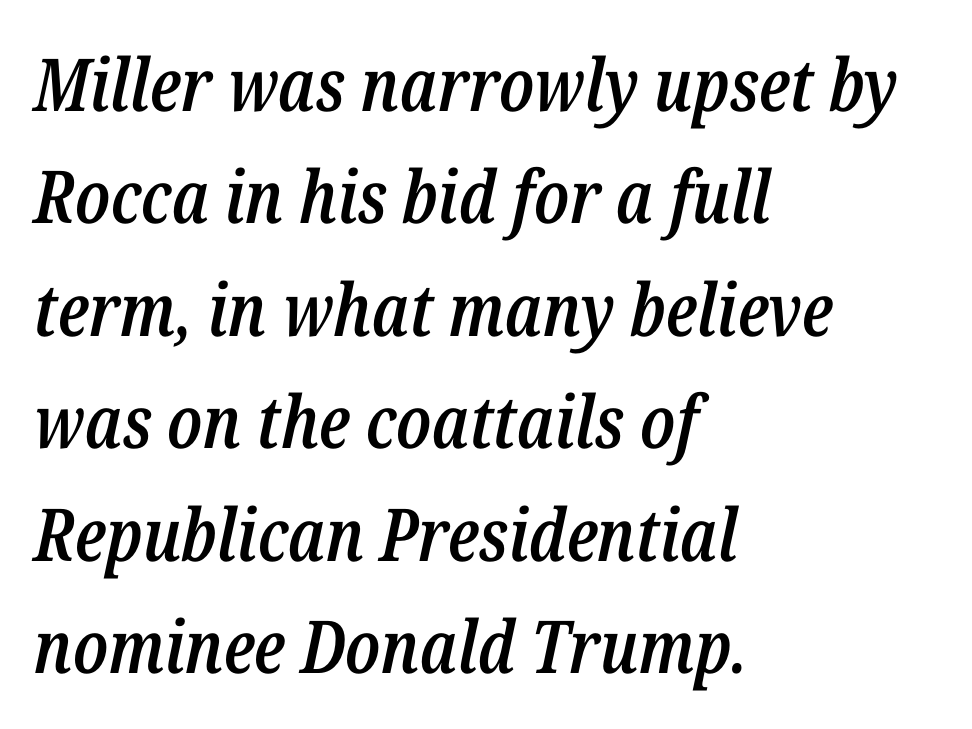
The image shows 73 px semibold, condensed type, italic (leaning right); set left-aligned, normal line spacing (1.54x), normal letter spacing, not underlined; low stroke contrast and a medium x-height.
